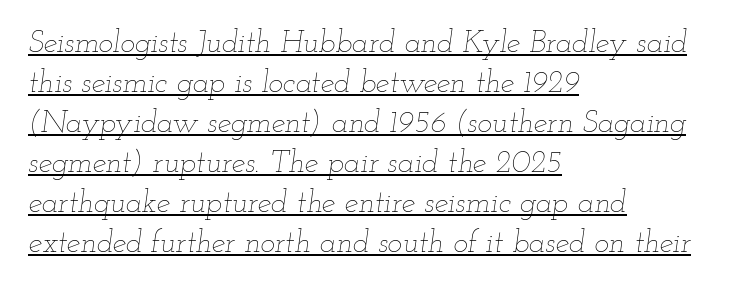
Q: Is the text bold? A: No.
Q: Is the text italic (slanted)? A: Yes, it leans right by about 12 degrees.
Q: Is the text underlined? A: Yes.
Q: How is the paragraph aligned? A: Left-aligned.
Q: Is the spacing between letters normal or unusually wide? A: Normal.
Q: Is the spacing between lines tight, normal or loose? A: Normal.
Q: Width (condensed, normal, or wide)? A: Wide.
Q: Stroke contrast? A: Low.
Q: x-height? A: Small.
Q: Monospaced? A: No.
